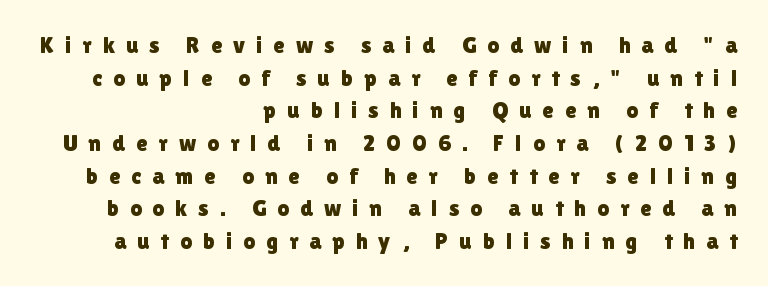
The image shows 23 px text type, upright; set right-aligned, normal line spacing (1.42x), unusually wide letter spacing (+0.48 em), not underlined.
